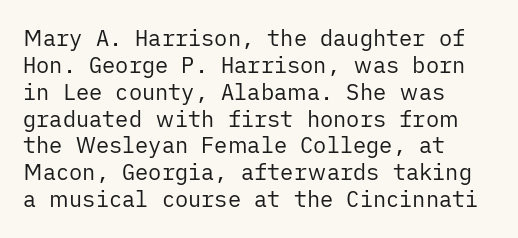
{"italic": "no", "bold": "no", "underline": "no", "align": "left", "line_spacing_ratio": 1.22, "letter_spacing": "normal", "letter_spacing_em": 0.0, "glyph_px": 22}
